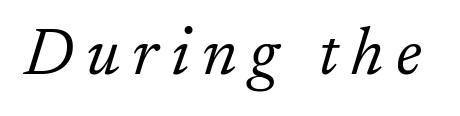
The image shows 67 px light serif type, italic (leaning right); set not underlined; low stroke contrast and a small x-height.
